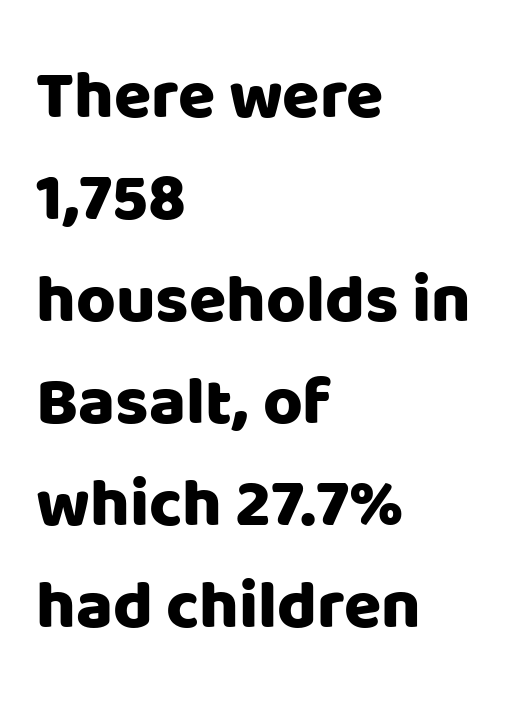
The image shows 68 px sans-serif type, upright; set left-aligned, normal line spacing (1.5x), normal letter spacing, not underlined; low stroke contrast and a large x-height.
